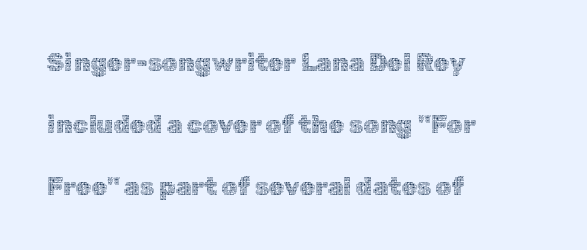
Q: Is the text bold? A: No.
Q: Is the text italic (slanted)? A: No, it is upright.
Q: Is the text underlined? A: No.
Q: How is the paragraph aligned? A: Left-aligned.
Q: Is the spacing between letters normal or unusually wide? A: Normal.
Q: Is the spacing between lines tight, normal or loose? A: Loose.
